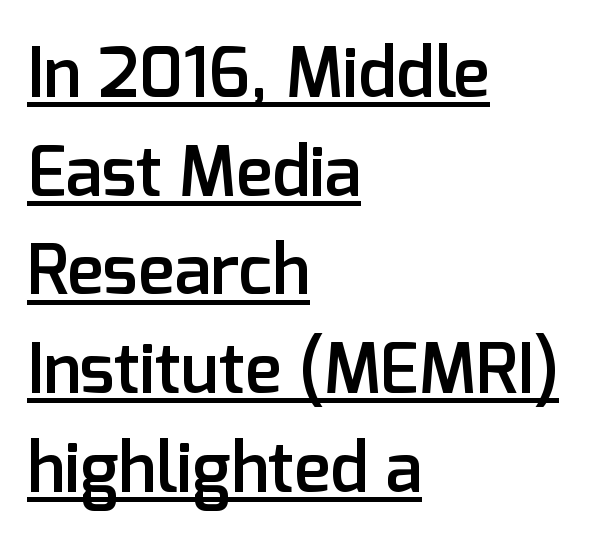
{"serif": "no", "italic": "no", "bold": "semi", "weight": "semibold", "width": "normal", "stroke_contrast": "low", "x_height": "medium", "monospaced": "no", "underline": "yes", "align": "left", "line_spacing": "normal", "line_spacing_ratio": 1.43, "letter_spacing": "normal", "letter_spacing_em": 0.0, "glyph_px": 69}
